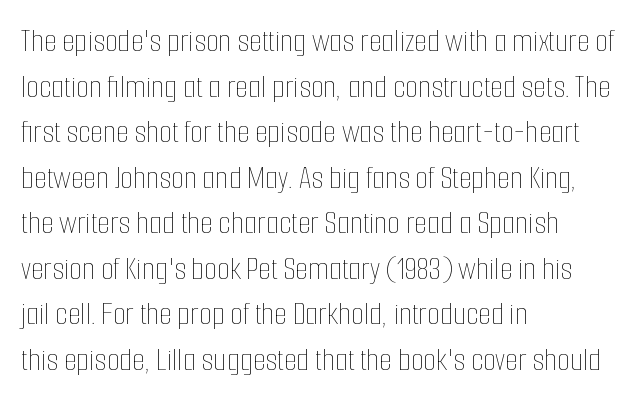
The baseline area is clear. These lines stack with their left ends in a neat column. Heft: none added — not bold. Nope, not italic — everything's standing straight. The face used here is proportionally spaced, like ordinary book or web type. Spacing between characters is what you'd get straight out of the box.
